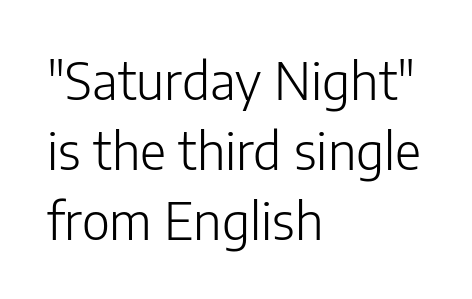
The image shows 51 px light sans-serif type, upright; set left-aligned, normal line spacing (1.37x), normal letter spacing, not underlined; low stroke contrast and a medium x-height.
